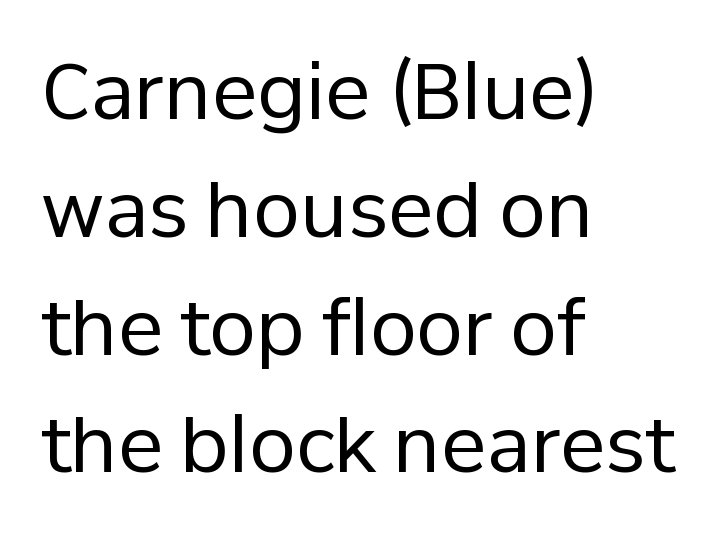
The image shows 76 px regular-weight sans-serif type, upright; set left-aligned, normal line spacing (1.55x), normal letter spacing, not underlined; low stroke contrast and a medium x-height.
